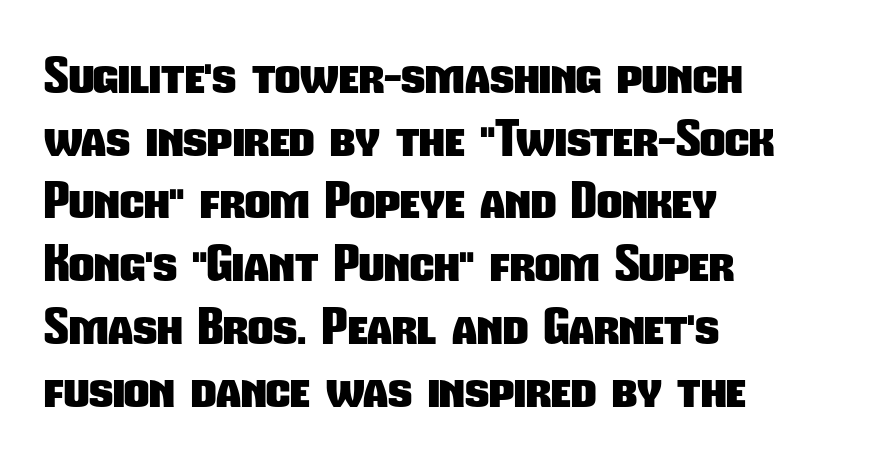
Students, observe: this is what conventionally led text looks like. Typographically, this falls in the sans-serif category. Plenty of ink on the page — the face is bold. The letters advance in unequal steps, a hallmark of proportional type. Teacher's note: observe the even left margin — that is flush-left alignment. Here the glyphs are tracked normally, forming tight word shapes.
